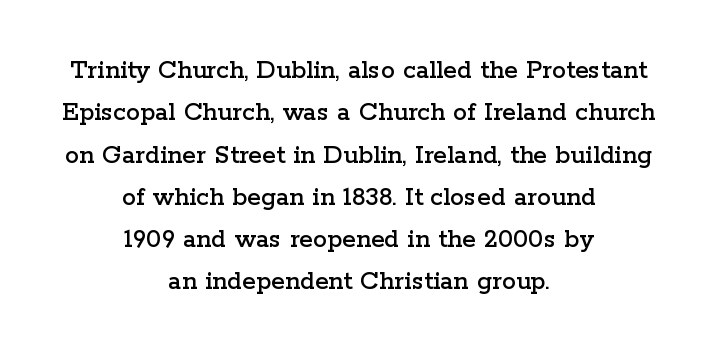
{"serif": "yes", "italic": "no", "width": "wide", "stroke_contrast": "low", "x_height": "medium", "monospaced": "no", "underline": "no", "align": "center", "line_spacing": "normal", "line_spacing_ratio": 1.51, "letter_spacing": "normal", "letter_spacing_em": 0.0, "glyph_px": 28}
